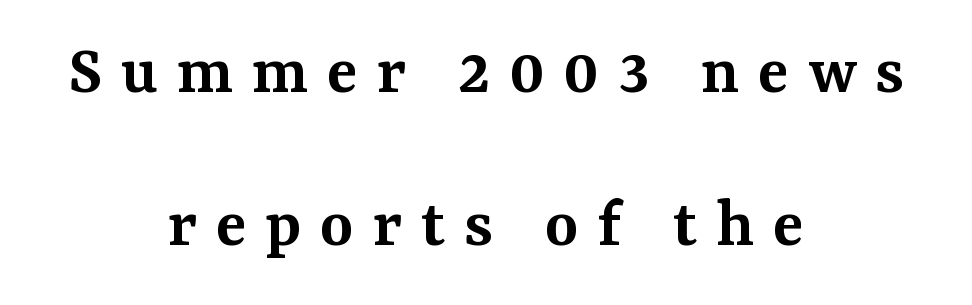
Horizontally, the lines are justified to the midpoint only. Varying glyph widths throughout — classic text-font behaviour. Inter-character spacing is expanded well beyond the font's built-in metrics. Bare-footed words on every line.
